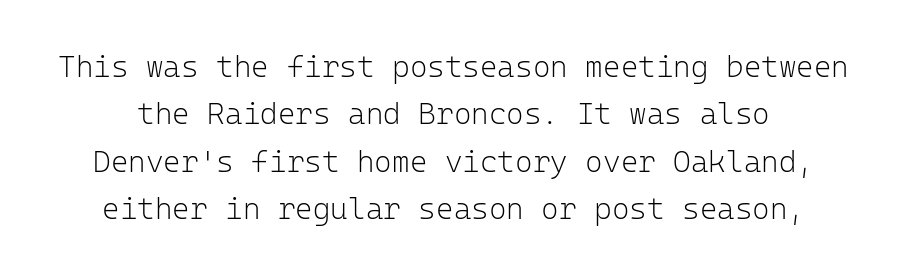
The image shows 30 px light sans-serif type, upright, monospaced; set normal line spacing (1.58x), normal letter spacing, not underlined; low stroke contrast and a medium x-height.
